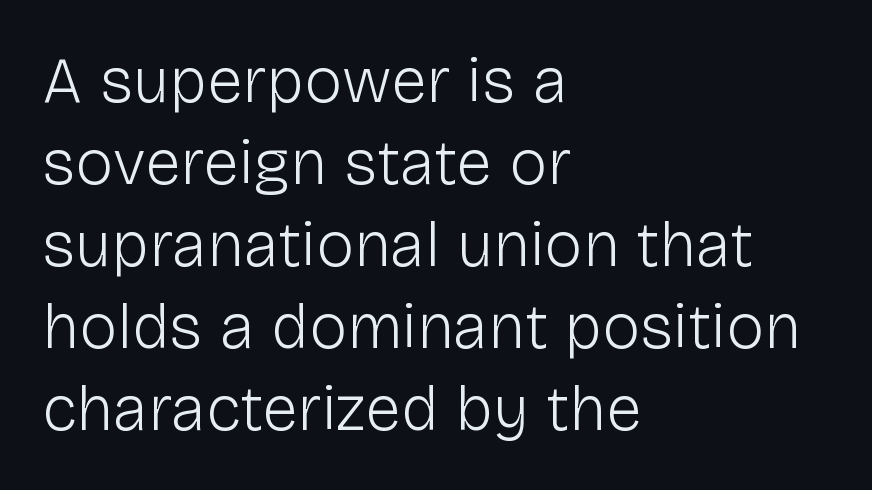
Q: Is the text bold? A: No.
Q: Is the text italic (slanted)? A: No, it is upright.
Q: Is the typeface a serif or a sans-serif typeface? A: Sans-serif.
Q: Is the text underlined? A: No.
Q: How is the paragraph aligned? A: Left-aligned.
Q: Is the spacing between letters normal or unusually wide? A: Normal.
Q: Is the spacing between lines tight, normal or loose? A: Normal.
Q: Width (condensed, normal, or wide)? A: Normal.
Q: Stroke contrast? A: Low.
Q: x-height? A: Medium.
Q: Monospaced? A: No.
